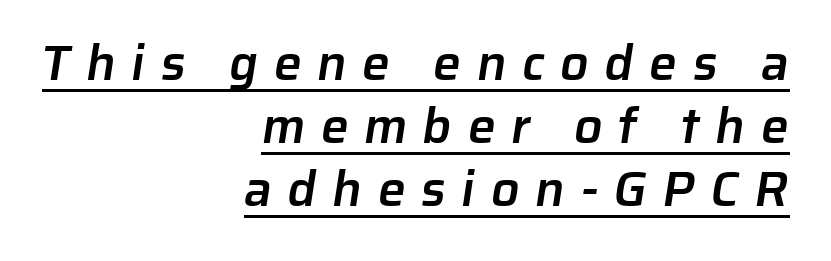
Note the varied advance widths — an 'i' is clearly narrower than an 'm'. This block has exactly the height ordinary leading produces. Descenders here cross a horizontal rule under the line. To sum up the face: it is a sans, with no serifs. Weight: semibold (demi). The text block is weighted toward the right margin, trailing off unevenly leftward.
